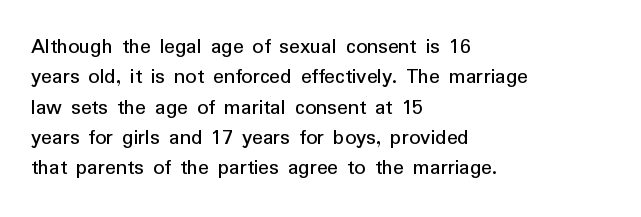
{"italic": "no", "bold": "no", "underline": "no", "align": "left", "line_spacing": "normal", "line_spacing_ratio": 1.38, "letter_spacing": "normal", "letter_spacing_em": 0.0, "glyph_px": 22}
